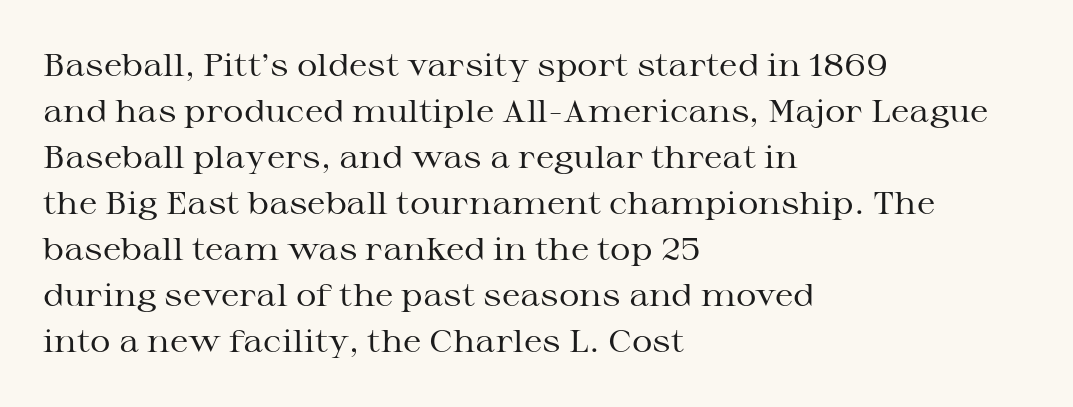
{"serif": "yes", "italic": "no", "bold": "no", "weight": "regular", "width": "wide", "stroke_contrast": "medium", "x_height": "medium", "monospaced": "no", "underline": "no", "align": "left", "line_spacing": "normal", "line_spacing_ratio": 1.44, "letter_spacing": "normal", "letter_spacing_em": 0.0, "glyph_px": 32}
